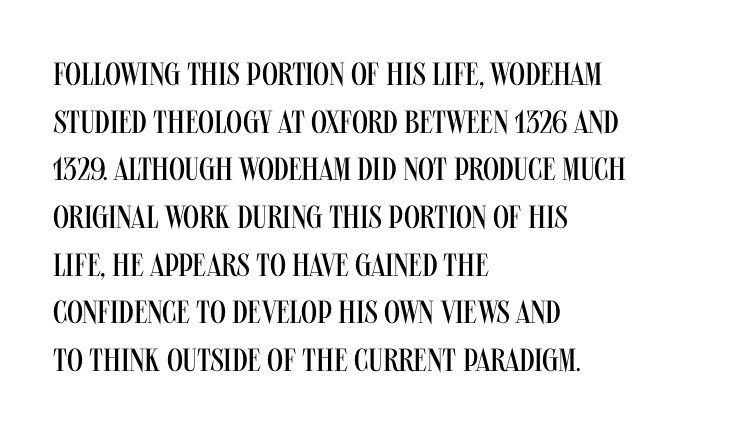
The image shows 32 px regular-weight, condensed sans-serif type, upright; set left-aligned, normal line spacing (1.49x), normal letter spacing, not underlined; medium stroke contrast and a large x-height.
